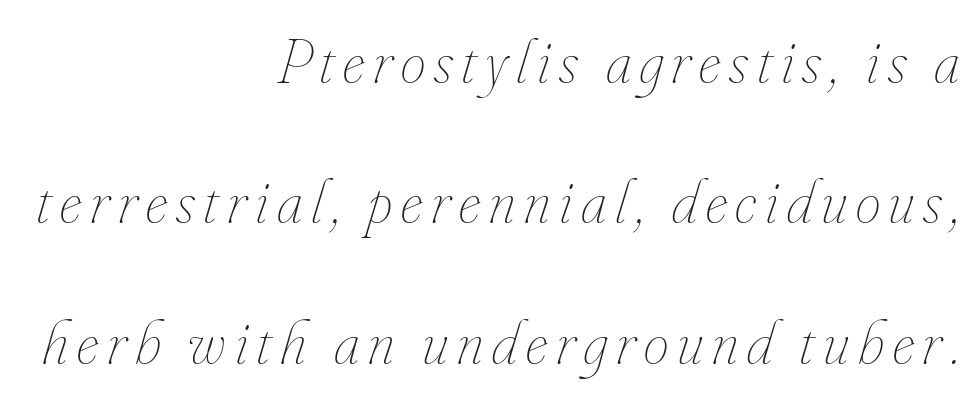
Baseline-to-baseline distance is far greater than the letter height. Character widths vary here, with narrow letters taking less room than wide ones. The font is comparable to plain body text, perhaps lighter. The setting favours the right margin, as signatures and pull-quotes sometimes do.
